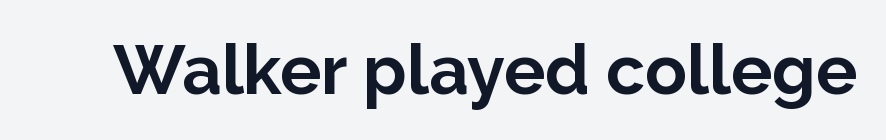
The image shows 69 px bold sans-serif type, upright; set normal letter spacing, not underlined; low stroke contrast and a medium x-height.
